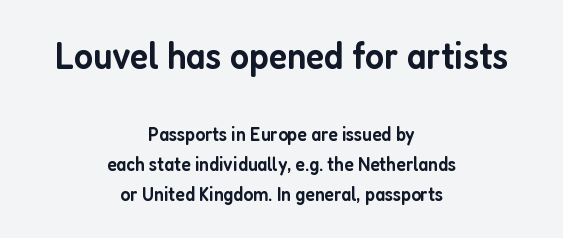
The image shows 39 px semibold, condensed sans-serif type, upright; set centered, normal line spacing (1.51x), normal letter spacing, not underlined; the first (top) block is 1.95x larger; low stroke contrast and a medium x-height.
